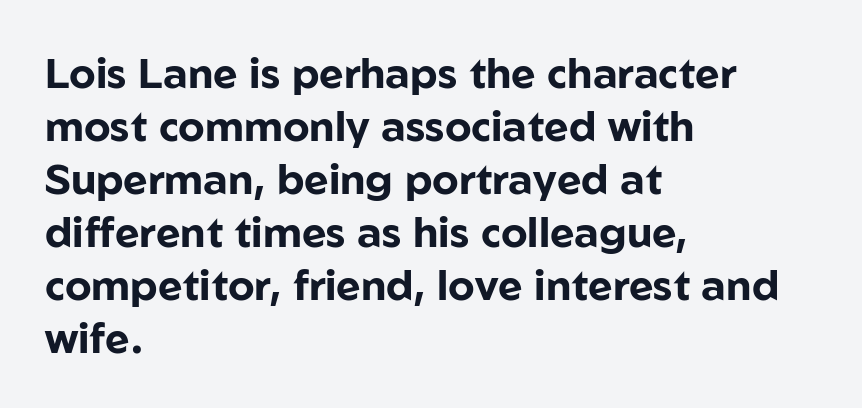
Q: Is the text bold? A: Yes.
Q: Is the text italic (slanted)? A: No, it is upright.
Q: Is the typeface a serif or a sans-serif typeface? A: Sans-serif.
Q: Is the text underlined? A: No.
Q: How is the paragraph aligned? A: Left-aligned.
Q: Is the spacing between letters normal or unusually wide? A: Normal.
Q: Is the spacing between lines tight, normal or loose? A: Normal.
Q: Width (condensed, normal, or wide)? A: Normal.
Q: Stroke contrast? A: Low.
Q: x-height? A: Medium.
Q: Monospaced? A: No.
